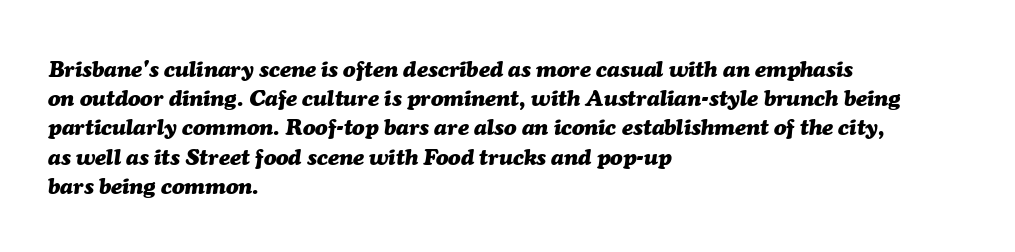
A full-strength bold gives these letters their thick strokes. Leading: standard. Students, note that the glyphs here touch the page at normal intervals. These lines stack with their left ends in a neat column. Posture: slanted.
